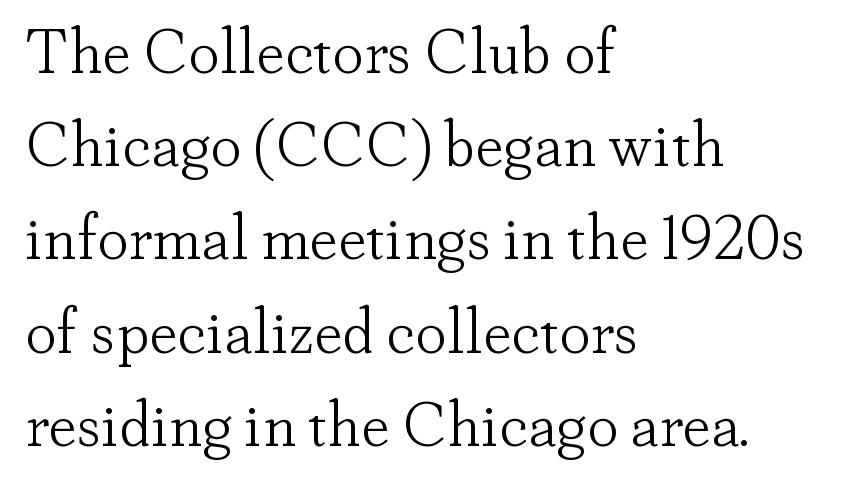
{"serif": "yes", "italic": "no", "bold": "no", "weight": "light", "width": "normal", "stroke_contrast": "low", "x_height": "small", "monospaced": "no", "underline": "no", "align": "left", "line_spacing": "normal", "line_spacing_ratio": 1.48, "letter_spacing": "normal", "letter_spacing_em": 0.0, "glyph_px": 63}
